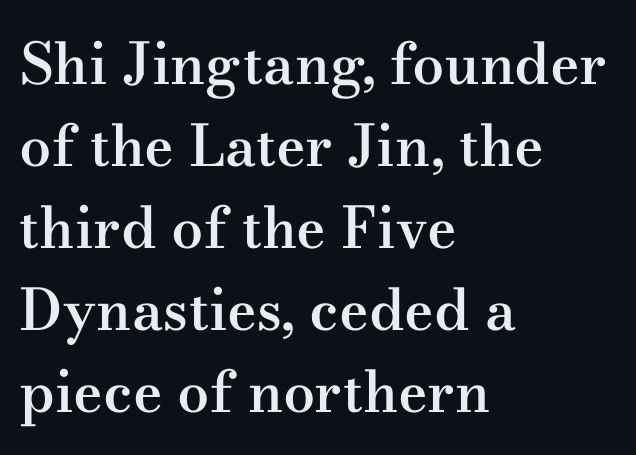
The text block is weighted toward the left margin, trailing off unevenly rightward. Check where the strokes stop: tiny serifs finish them off. The zone under the glyphs is completely vacant. This sample has the flowing, uneven cadence of proportional lettering. In terms of weight, the rendering is demibold, just under bold. These lines were composed using upright roman letters.
